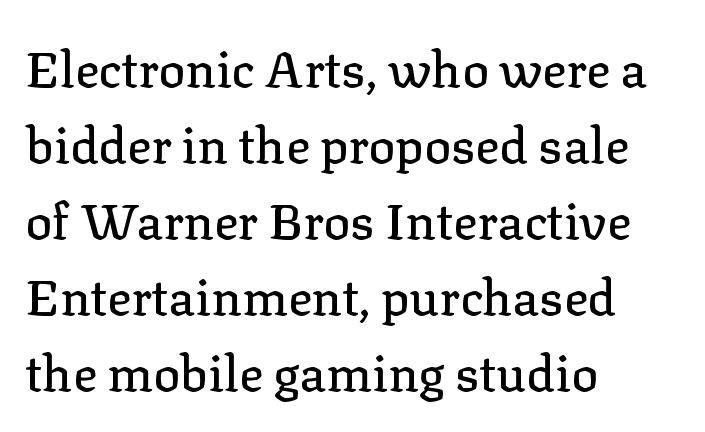
{"serif": "yes", "italic": "no", "width": "normal", "stroke_contrast": "low", "x_height": "medium", "monospaced": "no", "underline": "no", "align": "left", "line_spacing": "normal", "line_spacing_ratio": 1.52, "letter_spacing": "normal", "letter_spacing_em": 0.0, "glyph_px": 50}
